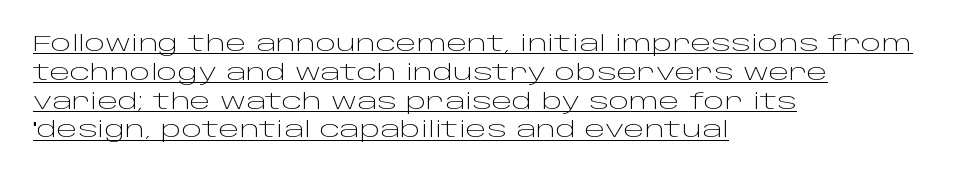
The image shows 22 px text type, upright; set left-aligned, normal line spacing (1.31x), normal letter spacing, underlined.
